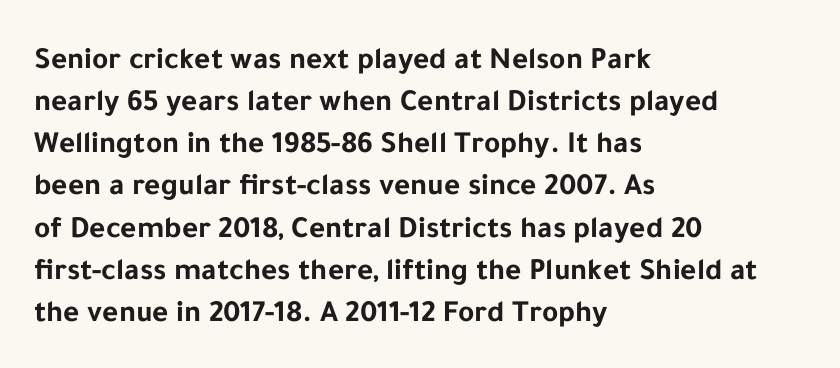
{"serif": "no", "italic": "no", "bold": "yes", "weight": "bold", "width": "normal", "stroke_contrast": "low", "x_height": "medium", "monospaced": "no", "underline": "no", "align": "left", "line_spacing": "normal", "line_spacing_ratio": 1.36, "letter_spacing": "normal", "letter_spacing_em": 0.0, "glyph_px": 31}
